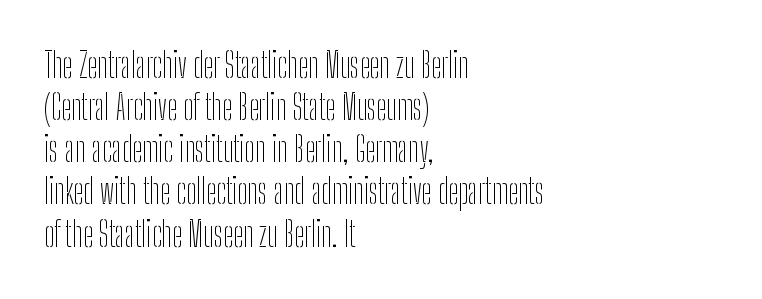
The compositor pushed each line to the left boundary. Looks like regular typesetting: each glyph gets only the width it needs. The text was rendered using a sans face with plain stroke endings. The font's upright variant was chosen for this text. Unbolded letterforms with no extra heft.
